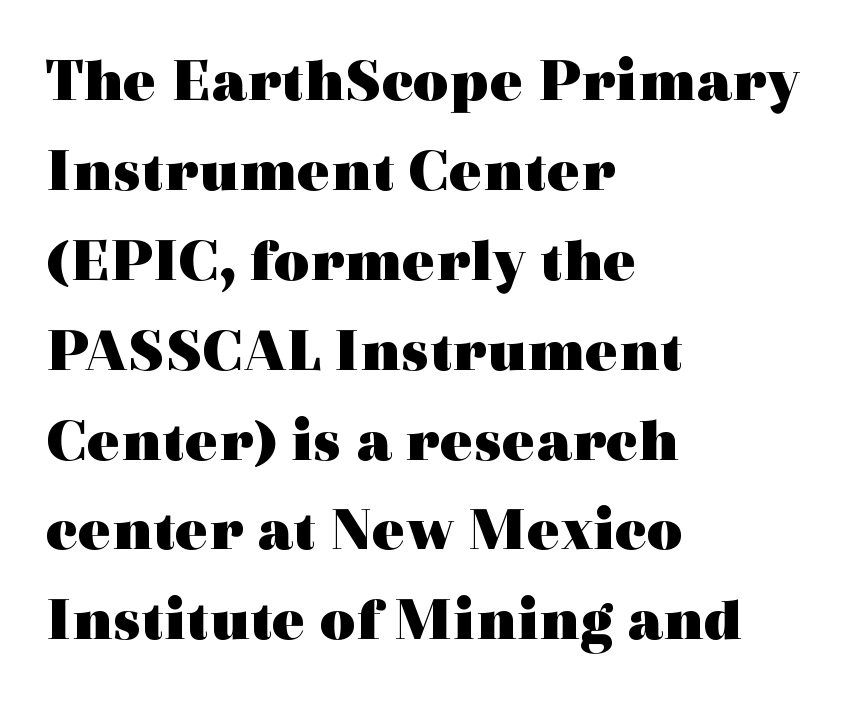
The image shows 62 px heavy, wide serif type, upright; set left-aligned, normal line spacing (1.45x), normal letter spacing, not underlined; a medium x-height.
